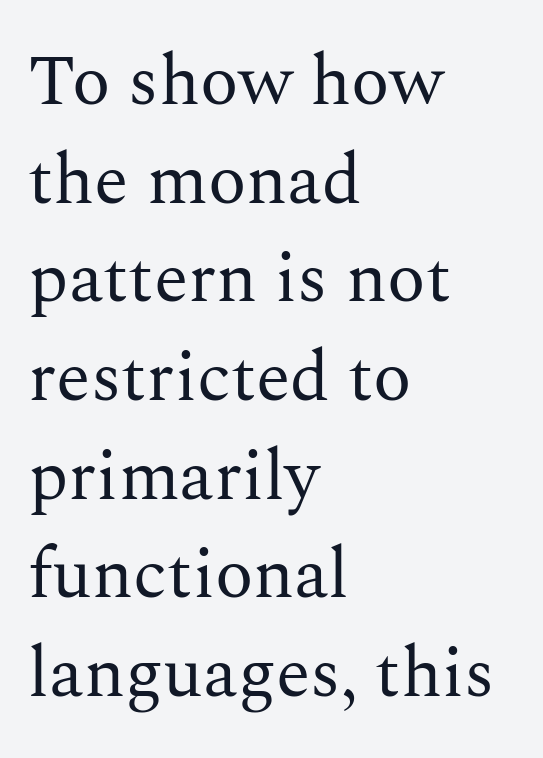
Varying glyph widths throughout — classic text-font behaviour. Notice how the stems are strictly vertical — no italics here. Characters follow at the spacing the type designer built in. Ink coverage per letter is moderate at most. Unlike a clean sans, this face finishes its strokes with serifs. This sample keeps an unexceptional amount of space between lines.
